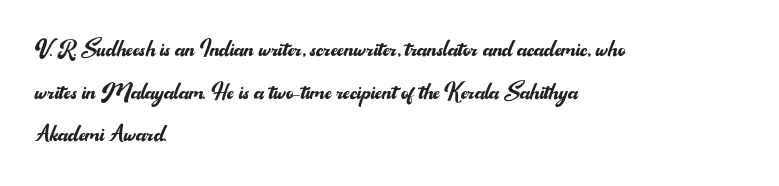
Quick note: interline space is typical. Typeset ragged right — the left edge is the straight one. Is this a heavy cut? Hardly; it is regular or lighter. These lines are rendered in a variable-pitch font. The face used here is a sans, in the tradition of grotesques and geometrics. Lines of text with bare space underneath.
